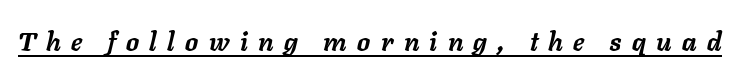
The image shows 26 px bold type, italic (leaning right); set unusually wide letter spacing (+0.4 em), underlined.
